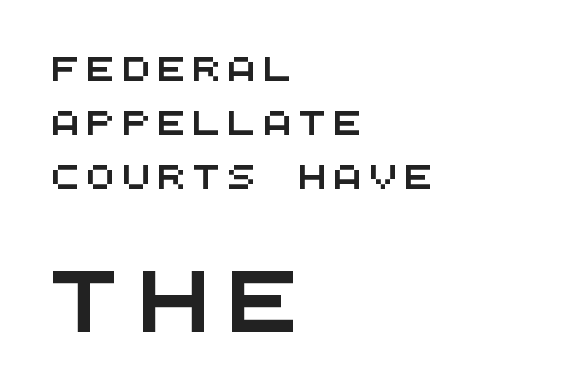
The characters display no serif detailing; their extremities are plain. The second block has been scaled up relative to the first. Fixed-width glyphs throughout — classic coding-font behaviour. Decoration check: the copy has no underline. The paragraph has a hard left edge and a soft right edge. The horizontal fit of the characters is loose and conspicuously gappy.
